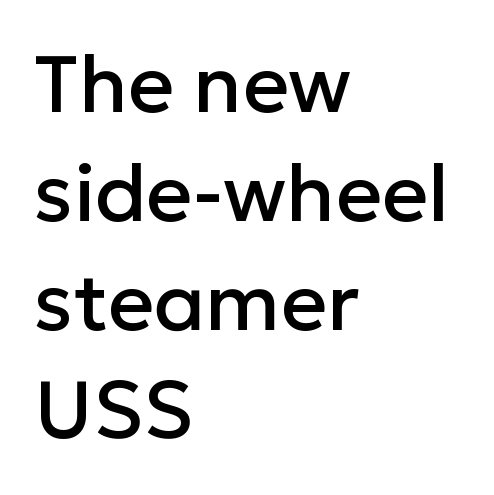
{"serif": "no", "italic": "no", "width": "normal", "stroke_contrast": "low", "x_height": "medium", "monospaced": "no", "underline": "no", "align": "left", "line_spacing": "normal", "line_spacing_ratio": 1.36, "letter_spacing": "normal", "letter_spacing_em": 0.0, "glyph_px": 80}
